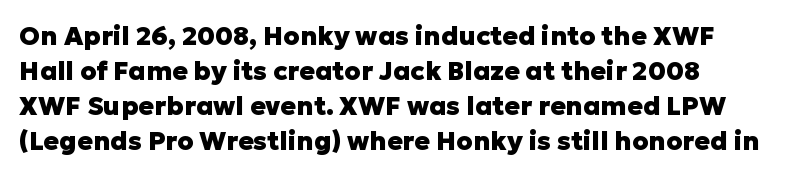
{"italic": "no", "bold": "yes", "underline": "no", "line_spacing": "normal", "line_spacing_ratio": 1.35, "letter_spacing": "normal", "letter_spacing_em": 0.0, "glyph_px": 26}
